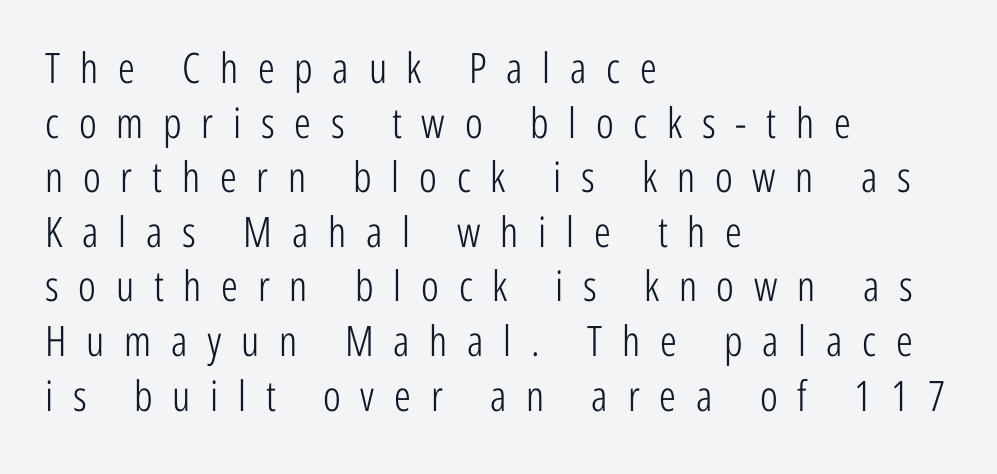
Q: Is the text bold? A: No.
Q: Is the text italic (slanted)? A: No, it is upright.
Q: Is the typeface a serif or a sans-serif typeface? A: Sans-serif.
Q: Is the text underlined? A: No.
Q: How is the paragraph aligned? A: Left-aligned.
Q: Is the spacing between letters normal or unusually wide? A: Unusually wide.
Q: Is the spacing between lines tight, normal or loose? A: Normal.
Q: Width (condensed, normal, or wide)? A: Condensed.
Q: Stroke contrast? A: Low.
Q: x-height? A: Medium.
Q: Monospaced? A: No.
